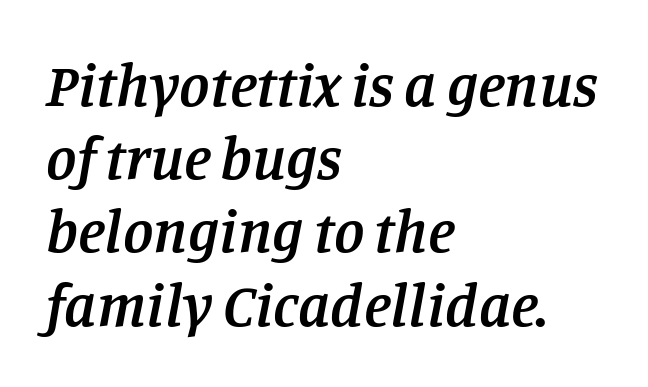
The image shows 61 px semibold serif type, italic (leaning right); set left-aligned, line spacing 1.2x, normal letter spacing, not underlined; low stroke contrast and a large x-height.
